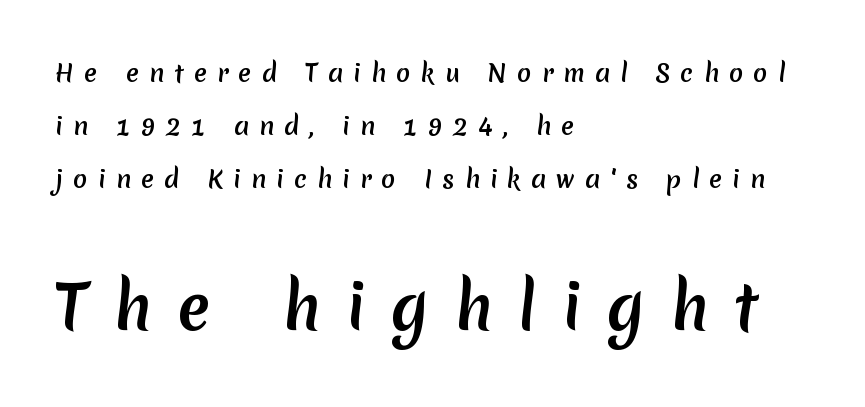
The image shows 61 px sans-serif type; set left-aligned, loose line spacing (2.2x), unusually wide letter spacing (+0.42 em), not underlined; the second (bottom) block is 2.54x larger; medium stroke contrast and a medium x-height.
